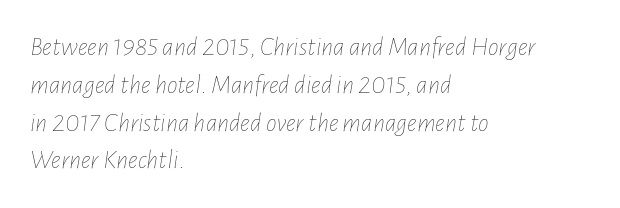
Would a proofreader flag this as italicized? Yes. In CSS terms this would be text-align: left. Normally led — the rows are evenly, conventionally spaced. Ink coverage per letter is moderate at most. Nobody touched the tracking dial on this one.
